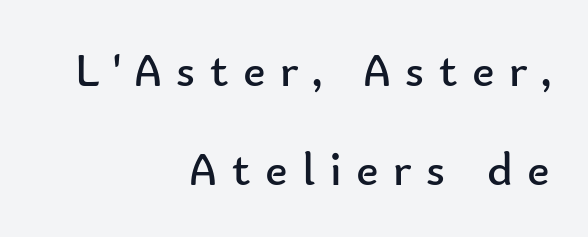
Q: Is the text bold? A: No.
Q: Is the text italic (slanted)? A: No, it is upright.
Q: Is the typeface a serif or a sans-serif typeface? A: Sans-serif.
Q: Is the text underlined? A: No.
Q: How is the paragraph aligned? A: Right-aligned.
Q: Is the spacing between letters normal or unusually wide? A: Unusually wide.
Q: Is the spacing between lines tight, normal or loose? A: Loose.
Q: Width (condensed, normal, or wide)? A: Normal.
Q: Stroke contrast? A: Low.
Q: x-height? A: Small.
Q: Monospaced? A: No.
